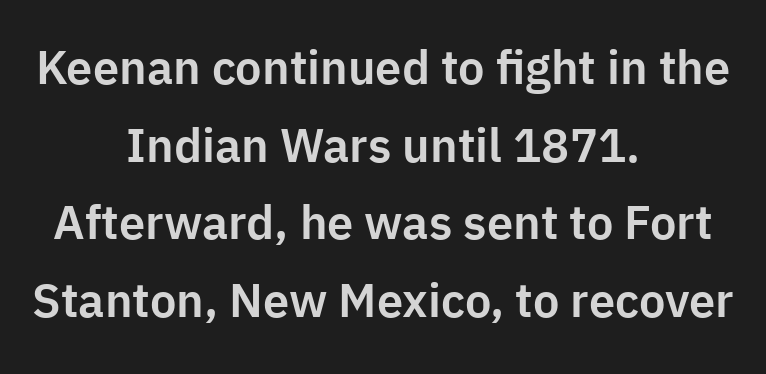
Q: Is the text italic (slanted)? A: No, it is upright.
Q: Is the typeface a serif or a sans-serif typeface? A: Sans-serif.
Q: Is the text underlined? A: No.
Q: How is the paragraph aligned? A: Centered.
Q: Is the spacing between letters normal or unusually wide? A: Normal.
Q: Is the spacing between lines tight, normal or loose? A: Normal.
Q: Width (condensed, normal, or wide)? A: Normal.
Q: Stroke contrast? A: Low.
Q: x-height? A: Medium.
Q: Monospaced? A: No.
